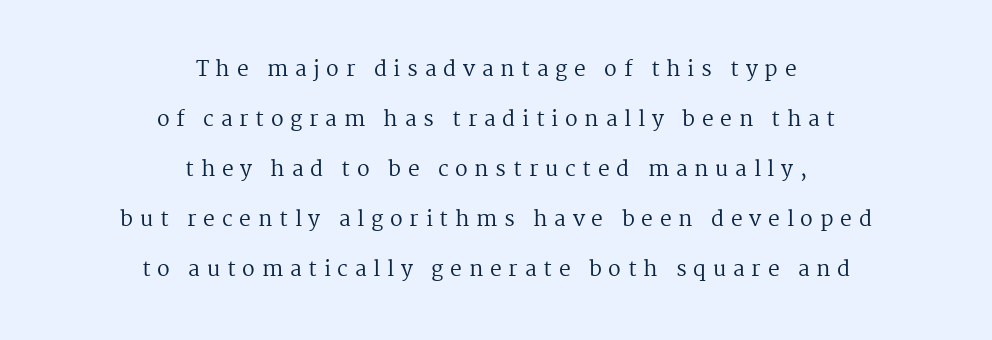
{"italic": "no", "bold": "no", "underline": "no", "align": "center", "line_spacing": "loose", "line_spacing_ratio": 2.38, "letter_spacing": "wide", "letter_spacing_em": 0.32, "glyph_px": 21}
